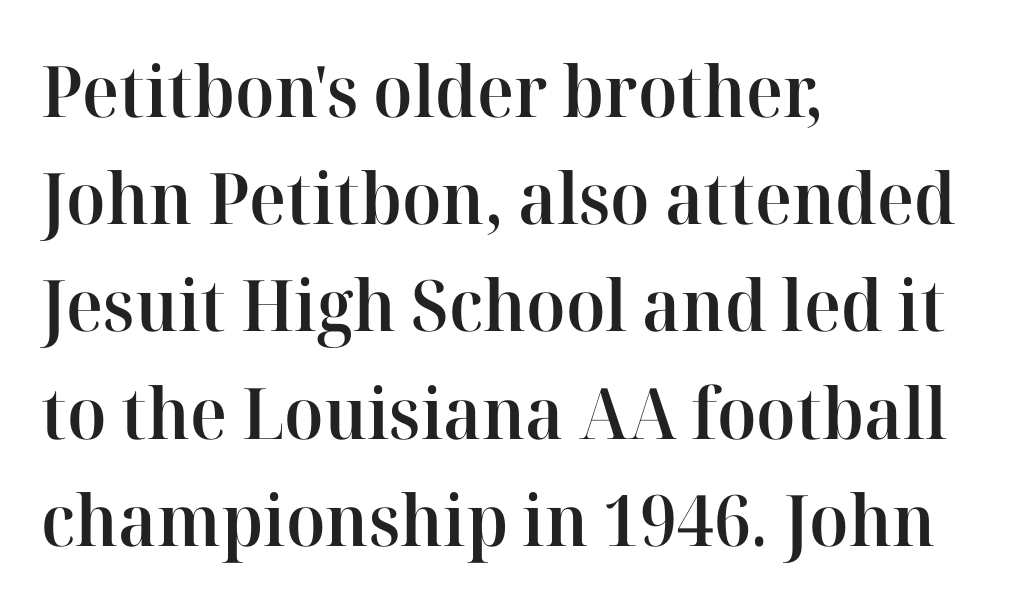
Q: Is the text bold? A: Semi-bold.
Q: Is the text italic (slanted)? A: No, it is upright.
Q: Is the typeface a serif or a sans-serif typeface? A: Serif.
Q: Is the text underlined? A: No.
Q: How is the paragraph aligned? A: Left-aligned.
Q: Is the spacing between letters normal or unusually wide? A: Normal.
Q: Is the spacing between lines tight, normal or loose? A: Normal.
Q: Width (condensed, normal, or wide)? A: Normal.
Q: Stroke contrast? A: High.
Q: x-height? A: Medium.
Q: Monospaced? A: No.
